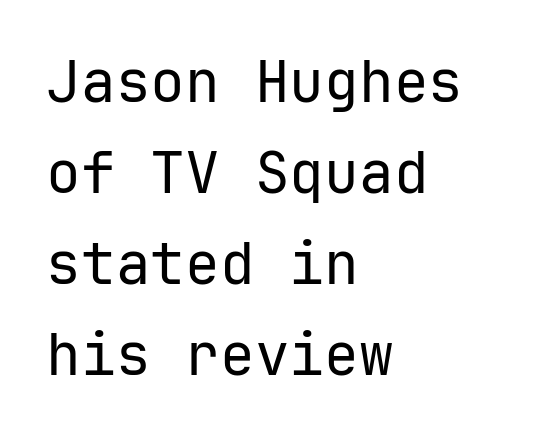
The image shows 58 px regular-weight sans-serif type, upright; set left-aligned, normal line spacing (1.57x), normal letter spacing, not underlined; low stroke contrast and a medium x-height.
